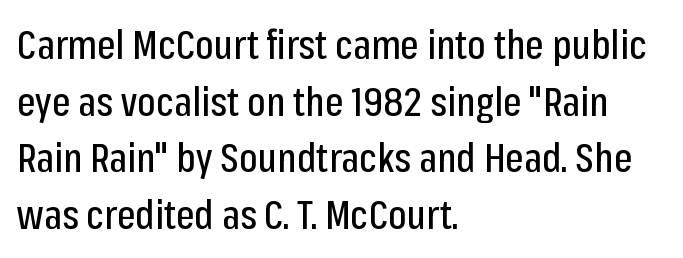
{"serif": "no", "italic": "no", "width": "condensed", "stroke_contrast": "low", "x_height": "medium", "monospaced": "no", "underline": "no", "align": "left", "line_spacing": "normal", "line_spacing_ratio": 1.45, "letter_spacing": "normal", "letter_spacing_em": 0.0, "glyph_px": 39}
